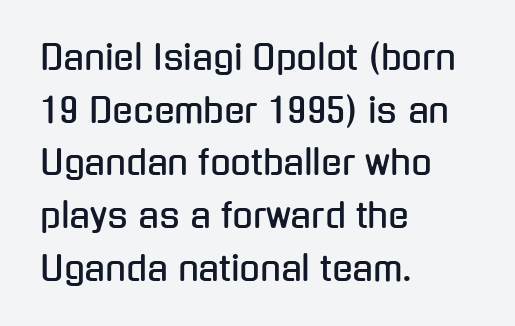
Q: Is the text italic (slanted)? A: No, it is upright.
Q: Is the typeface a serif or a sans-serif typeface? A: Sans-serif.
Q: Is the text underlined? A: No.
Q: How is the paragraph aligned? A: Left-aligned.
Q: Is the spacing between letters normal or unusually wide? A: Normal.
Q: Is the spacing between lines tight, normal or loose? A: Normal.
Q: Width (condensed, normal, or wide)? A: Condensed.
Q: Stroke contrast? A: Low.
Q: x-height? A: Medium.
Q: Monospaced? A: No.
